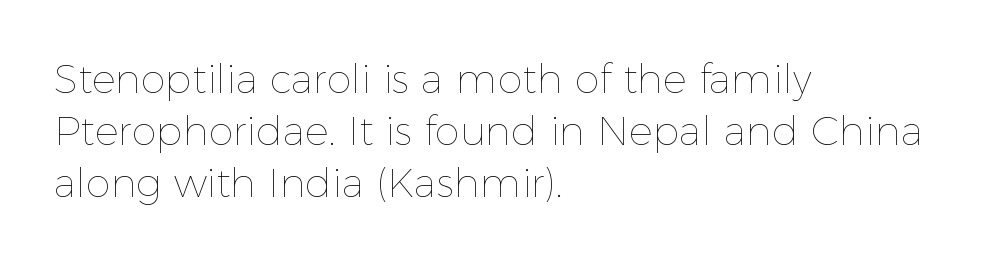
Q: Is the text bold? A: No.
Q: Is the text italic (slanted)? A: No, it is upright.
Q: Is the text underlined? A: No.
Q: How is the paragraph aligned? A: Left-aligned.
Q: Is the spacing between letters normal or unusually wide? A: Normal.
Q: Is the spacing between lines tight, normal or loose? A: Normal.
Q: Width (condensed, normal, or wide)? A: Normal.
Q: x-height? A: Medium.
Q: Monospaced? A: No.
